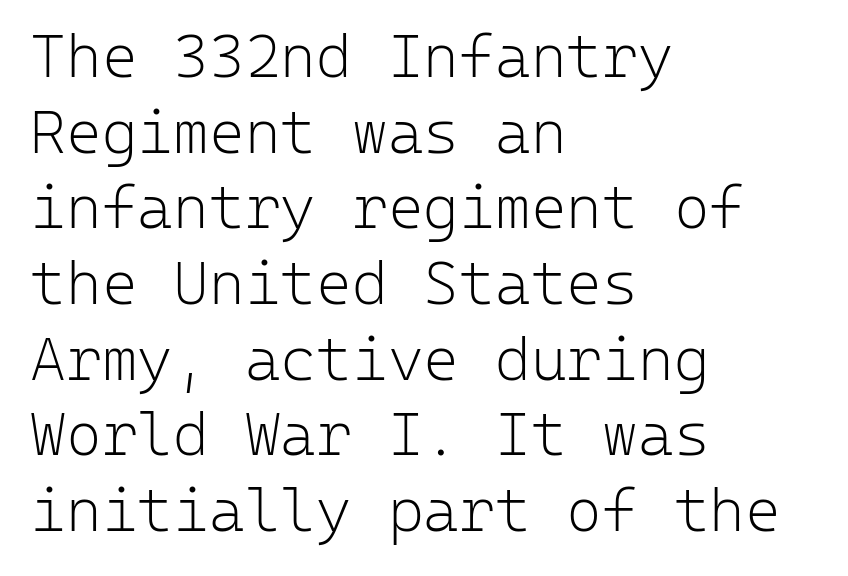
The image shows 61 px light sans-serif type, upright, monospaced; set left-aligned, line spacing 1.24x, normal letter spacing, not underlined; low stroke contrast and a medium x-height.
